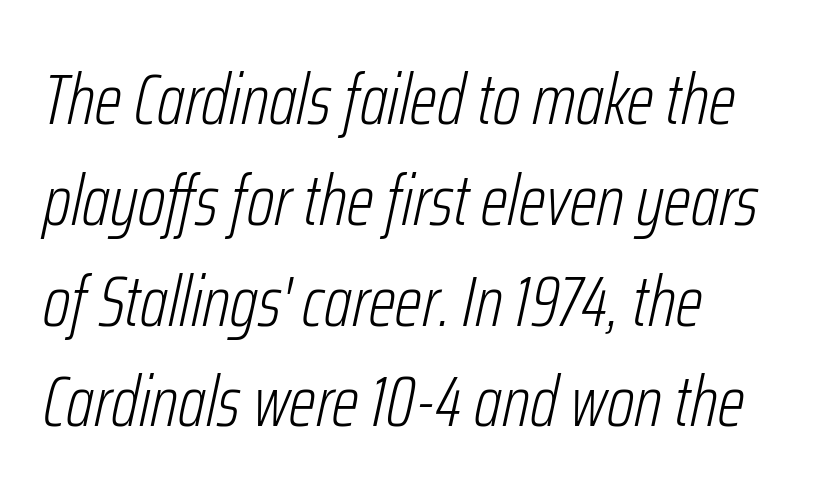
The face used here is rendered with its standard letterfit. Rendered with sloped, italic letterforms. These lines sit exactly where default settings would place them. The passage is arranged the way most books set body copy — flush left. Each letter keeps its own natural width here, so spacing adapts to shape.
